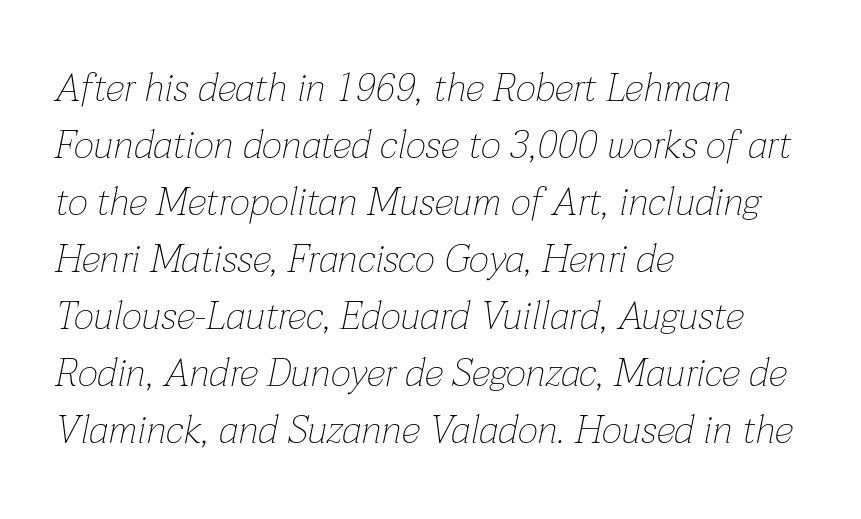
Looking at the ascenders, they clearly lean. Layout note: lines flush left. Type without underlining. You could not count columns in this text — the font is proportionally spaced.
